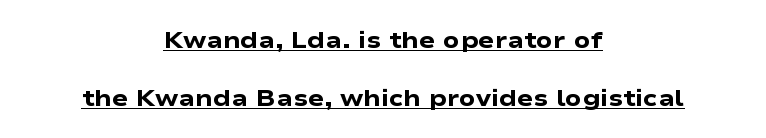
The image shows 24 px bold type, upright; set centered, loose line spacing (2.4x), normal letter spacing, underlined.
